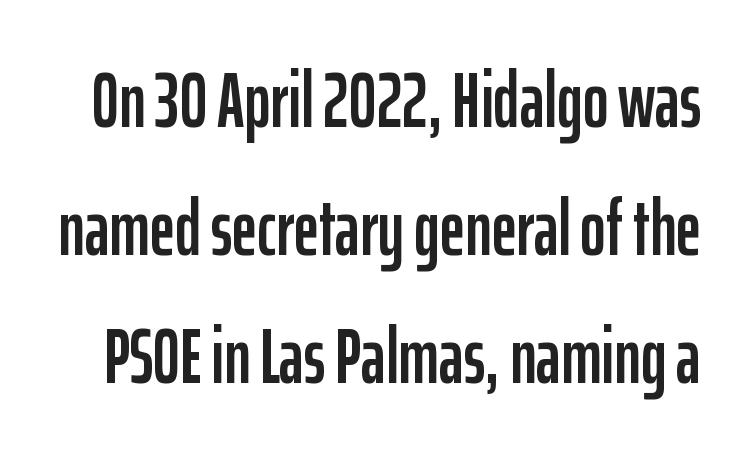
{"serif": "no", "italic": "no", "width": "condensed", "stroke_contrast": "low", "x_height": "medium", "monospaced": "no", "underline": "no", "line_spacing": "normal", "line_spacing_ratio": 1.64, "letter_spacing": "normal", "letter_spacing_em": 0.0, "glyph_px": 78}
